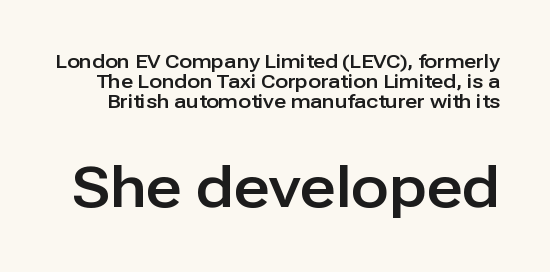
{"serif": "no", "italic": "no", "width": "normal", "stroke_contrast": "low", "x_height": "medium", "monospaced": "no", "underline": "no", "line_spacing": "tight", "line_spacing_ratio": 1.06, "letter_spacing": "normal", "letter_spacing_em": 0.0, "larger_block": "second", "size_ratio": 2.95, "glyph_px": 56}
